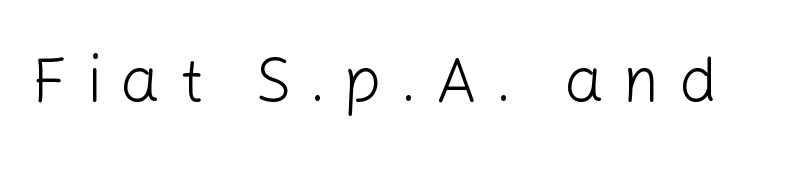
{"serif": "no", "italic": "no", "bold": "no", "weight": "light", "width": "normal", "stroke_contrast": "low", "x_height": "medium", "monospaced": "no", "underline": "no", "letter_spacing": "wide", "letter_spacing_em": 0.3, "glyph_px": 63}
